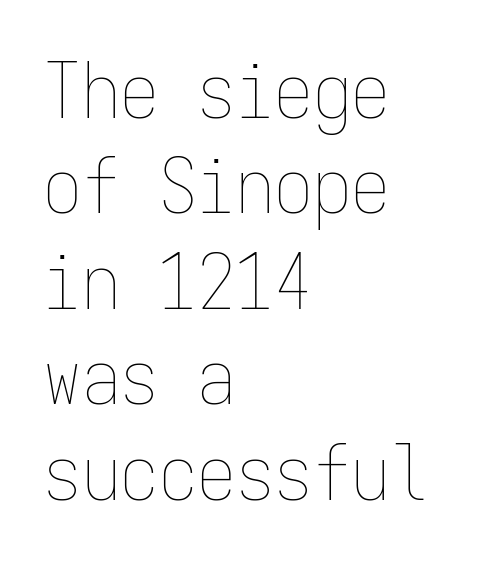
Posture: upright roman. Alignment: flush left. No word sits above an underline. Is the letter spacing exaggerated? No — it looks like the ordinary default.
